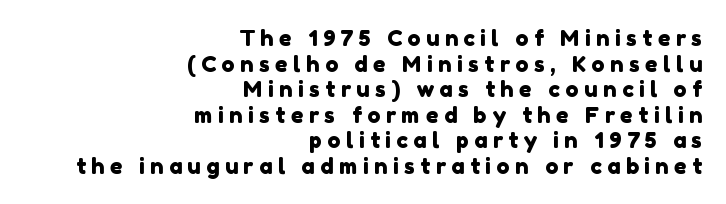
{"underline": "no", "align": "right", "line_spacing_ratio": 1.16, "letter_spacing": "wide", "letter_spacing_em": 0.25, "glyph_px": 22}
